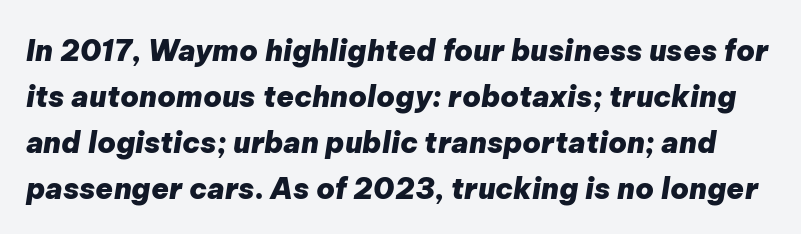
Q: Is the text bold? A: Yes.
Q: Is the text italic (slanted)? A: Yes, it leans right by about 9 degrees.
Q: Is the text underlined? A: No.
Q: Is the spacing between letters normal or unusually wide? A: Normal.
Q: Is the spacing between lines tight, normal or loose? A: Normal.
Q: Width (condensed, normal, or wide)? A: Normal.
Q: Stroke contrast? A: Low.
Q: x-height? A: Medium.
Q: Monospaced? A: No.
